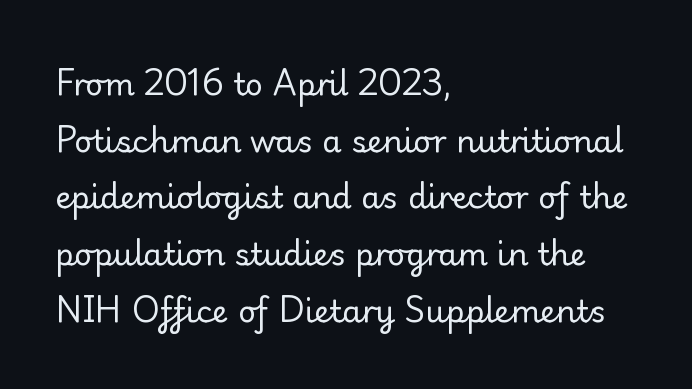
Q: Is the text bold? A: No.
Q: Is the text italic (slanted)? A: No, it is upright.
Q: Is the typeface a serif or a sans-serif typeface? A: Serif.
Q: Is the text underlined? A: No.
Q: How is the paragraph aligned? A: Left-aligned.
Q: Is the spacing between letters normal or unusually wide? A: Normal.
Q: Width (condensed, normal, or wide)? A: Normal.
Q: Stroke contrast? A: Low.
Q: x-height? A: Small.
Q: Monospaced? A: No.
